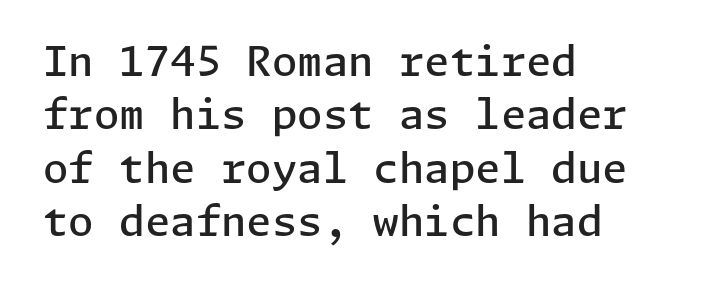
Q: Is the text bold? A: Semi-bold.
Q: Is the text italic (slanted)? A: No, it is upright.
Q: Is the typeface a serif or a sans-serif typeface? A: Sans-serif.
Q: Is the text underlined? A: No.
Q: How is the paragraph aligned? A: Left-aligned.
Q: Is the spacing between letters normal or unusually wide? A: Normal.
Q: Is the spacing between lines tight, normal or loose? A: Normal.
Q: Width (condensed, normal, or wide)? A: Normal.
Q: Stroke contrast? A: Low.
Q: x-height? A: Medium.
